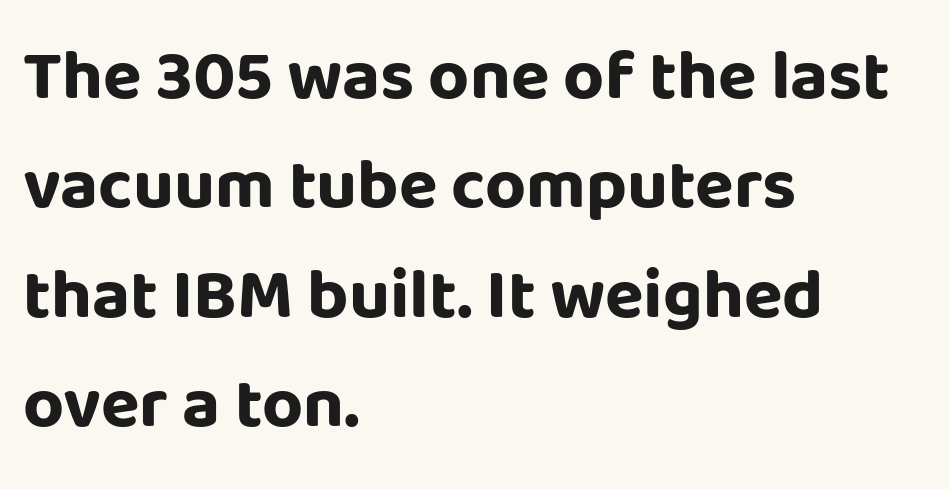
Q: Is the text bold? A: Yes.
Q: Is the text italic (slanted)? A: No, it is upright.
Q: Is the typeface a serif or a sans-serif typeface? A: Sans-serif.
Q: Is the text underlined? A: No.
Q: How is the paragraph aligned? A: Left-aligned.
Q: Is the spacing between letters normal or unusually wide? A: Normal.
Q: Is the spacing between lines tight, normal or loose? A: Normal.
Q: Width (condensed, normal, or wide)? A: Normal.
Q: Stroke contrast? A: Low.
Q: x-height? A: Large.
Q: Monospaced? A: No.
